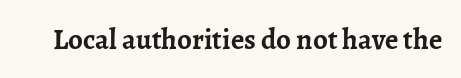
The image shows 29 px semibold serif type, upright; set normal letter spacing, not underlined; low stroke contrast and a medium x-height.
